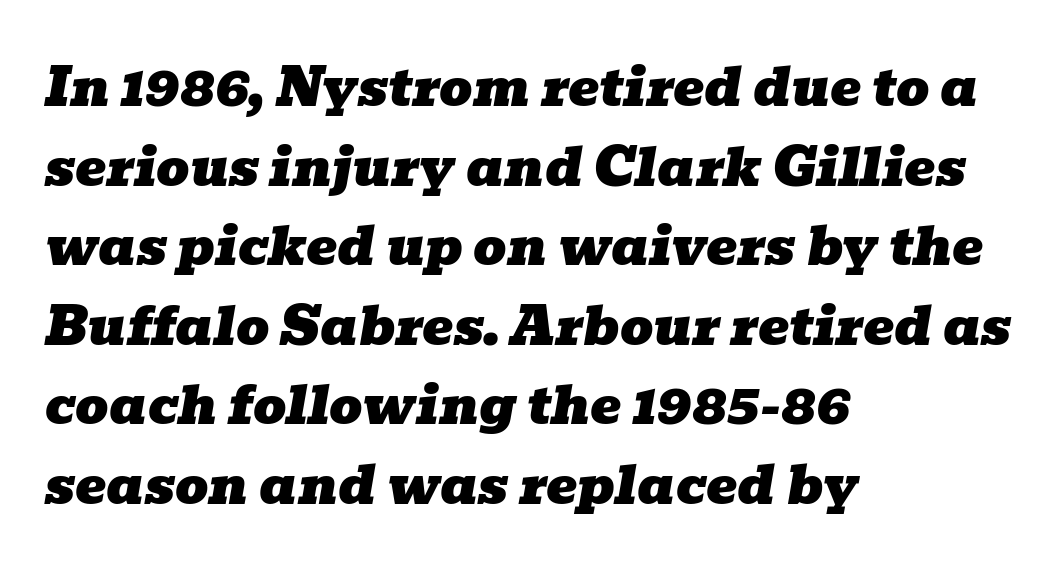
The image shows 52 px wide serif type, italic (leaning right); set left-aligned, normal line spacing (1.53x), normal letter spacing, not underlined; low stroke contrast and a medium x-height.
